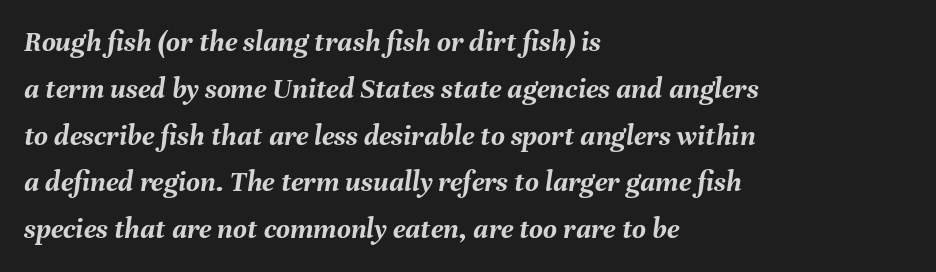
{"italic": "yes", "lean": "right", "slant_degrees": 8, "bold": "yes", "weight": "semibold", "width": "normal", "stroke_contrast": "medium", "x_height": "medium", "monospaced": "no", "underline": "no", "align": "left", "line_spacing": "normal", "line_spacing_ratio": 1.56, "letter_spacing": "normal", "letter_spacing_em": 0.0, "glyph_px": 30}
